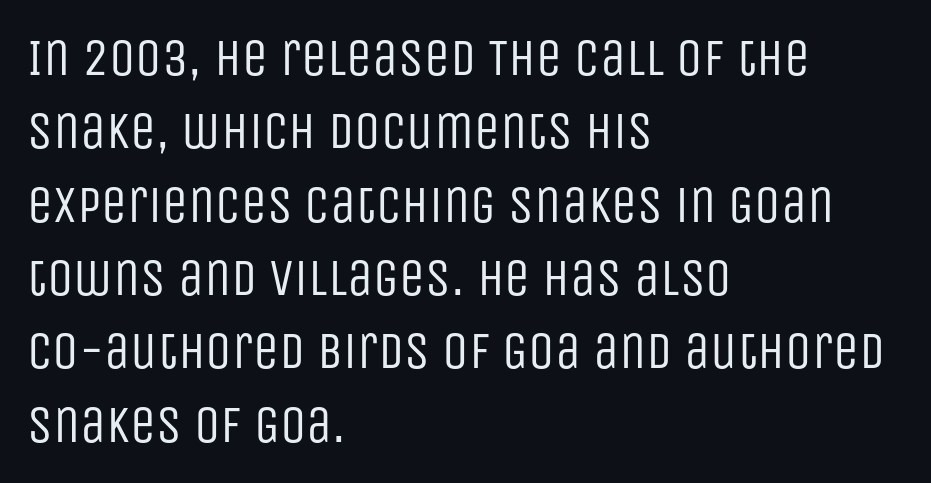
Q: Is the text bold? A: No.
Q: Is the text italic (slanted)? A: No, it is upright.
Q: Is the typeface a serif or a sans-serif typeface? A: Sans-serif.
Q: Is the text underlined? A: No.
Q: How is the paragraph aligned? A: Left-aligned.
Q: Is the spacing between letters normal or unusually wide? A: Normal.
Q: Is the spacing between lines tight, normal or loose? A: Normal.
Q: Width (condensed, normal, or wide)? A: Condensed.
Q: Stroke contrast? A: Low.
Q: x-height? A: Large.
Q: Monospaced? A: No.
